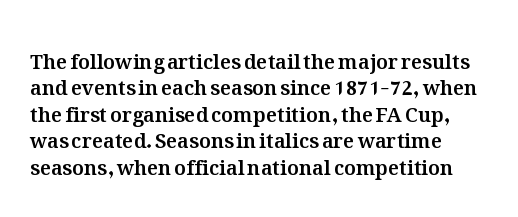
Q: Is the text italic (slanted)? A: No, it is upright.
Q: Is the text underlined? A: No.
Q: How is the paragraph aligned? A: Left-aligned.
Q: Is the spacing between letters normal or unusually wide? A: Normal.
Q: Is the spacing between lines tight, normal or loose? A: Normal.
